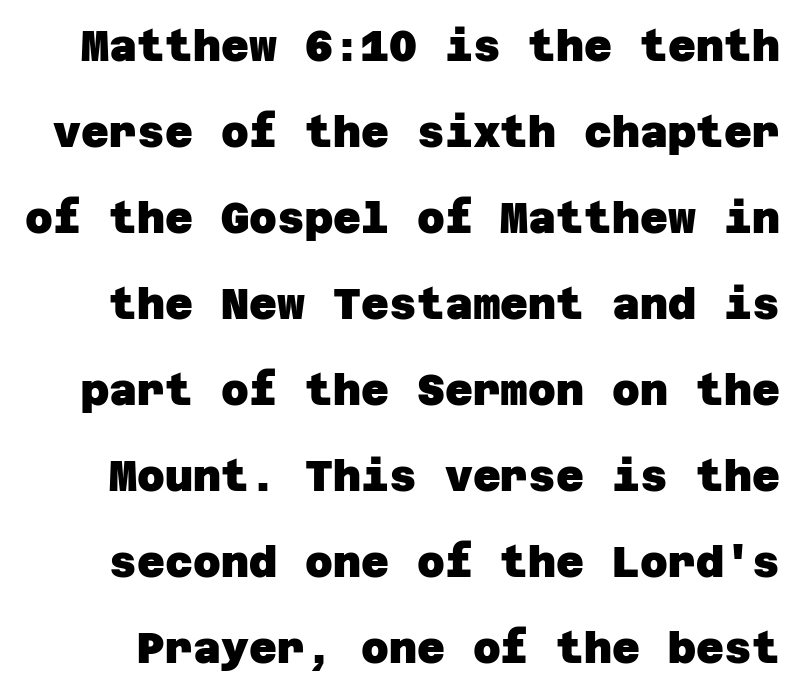
Nobody touched the tracking dial on this one. The passage shown is typeset with a sans-serif family. Thick stems and heavy bowls — unmistakably bold. Descenders are the only things crossing below the line. These lines stand farther apart than default settings would place them.
